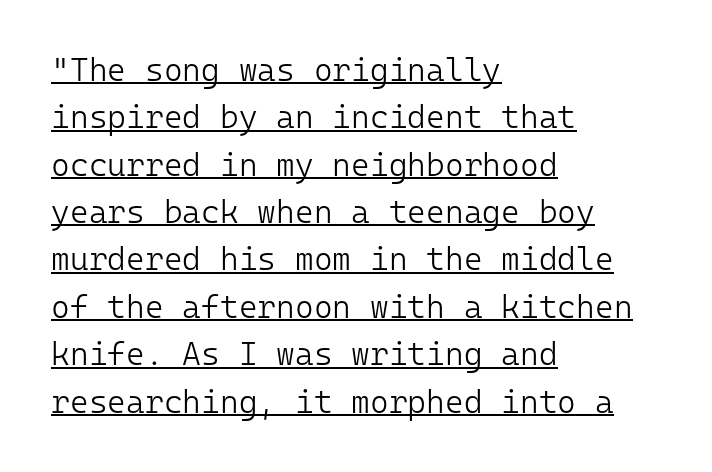
Q: Is the text bold? A: No.
Q: Is the text italic (slanted)? A: No, it is upright.
Q: Is the typeface a serif or a sans-serif typeface? A: Sans-serif.
Q: Is the text underlined? A: Yes.
Q: How is the paragraph aligned? A: Left-aligned.
Q: Is the spacing between letters normal or unusually wide? A: Normal.
Q: Is the spacing between lines tight, normal or loose? A: Normal.
Q: Width (condensed, normal, or wide)? A: Normal.
Q: Stroke contrast? A: Low.
Q: x-height? A: Medium.
Q: Monospaced? A: Yes.
